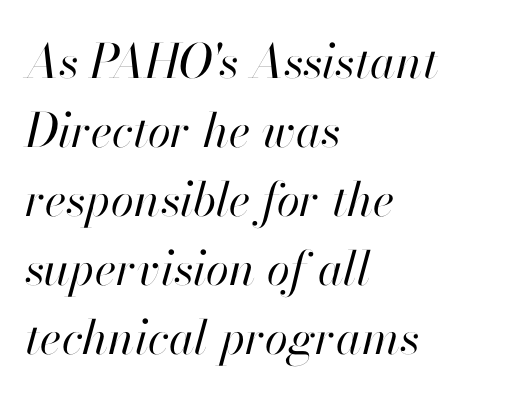
{"italic": "yes", "lean": "right", "slant_degrees": 13, "bold": "no", "weight": "regular", "width": "normal", "stroke_contrast": "high", "x_height": "small", "monospaced": "no", "underline": "no", "align": "left", "line_spacing": "normal", "line_spacing_ratio": 1.47, "letter_spacing": "normal", "letter_spacing_em": 0.0, "glyph_px": 47}
